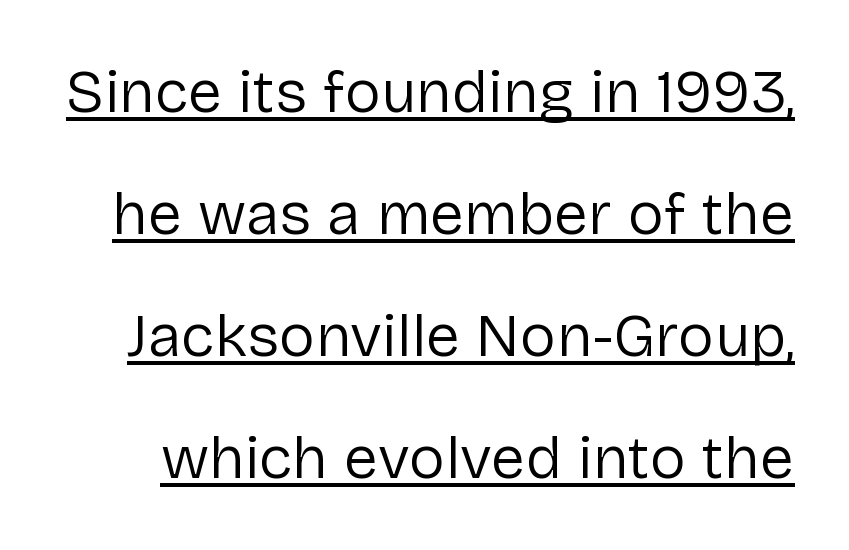
{"serif": "no", "italic": "no", "bold": "no", "weight": "regular", "width": "normal", "stroke_contrast": "low", "x_height": "medium", "monospaced": "no", "underline": "yes", "line_spacing": "loose", "line_spacing_ratio": 2.0, "letter_spacing": "normal", "letter_spacing_em": 0.0, "glyph_px": 61}
